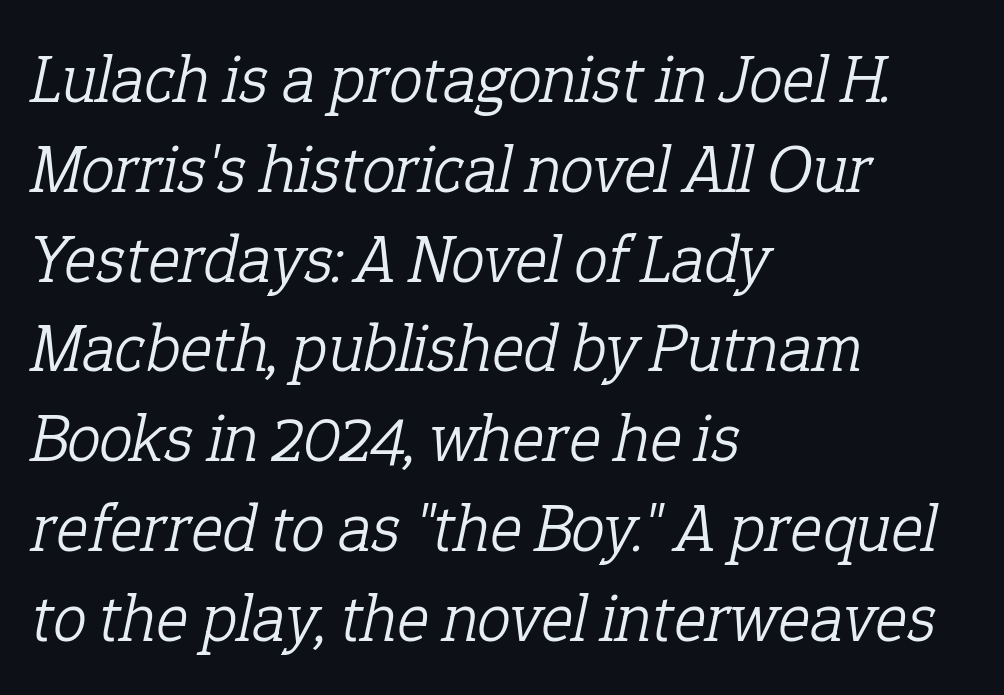
The image shows 68 px light serif type, italic (leaning right); set left-aligned, normal line spacing (1.32x), normal letter spacing, not underlined; low stroke contrast and a medium x-height.
